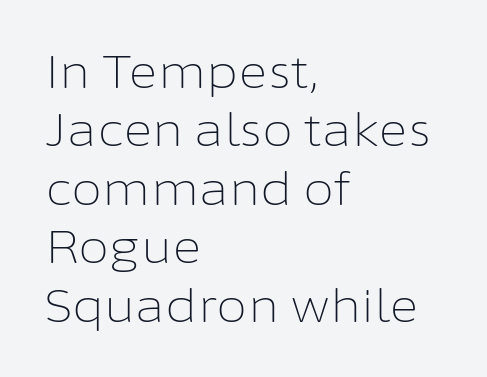
No chunkiness to these letters — they're not bold. Compared with typical body copy, the letter spacing here is the same. Descender tails drop into unmarked territory. Compared with typical paragraphs, the rows here are spaced about the same.
